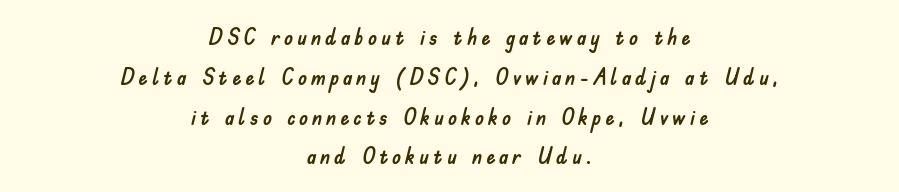
The image shows 23 px text type; set centered, line spacing 1.73x, not underlined.
